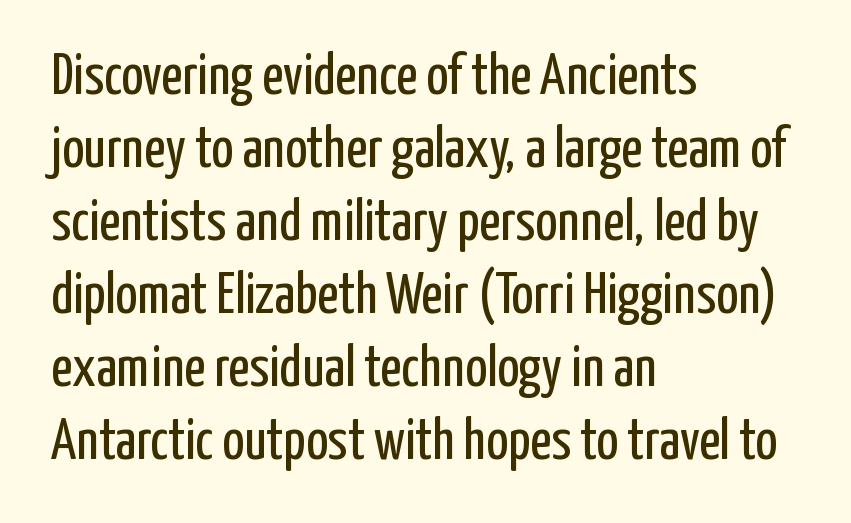
Posture: straight, roman, zero tilt. The rows are spaced the way most documents space them. Do the characters align in a grid? No, the font is proportional. The baseline area is clear. The glyphs in this specimen are sans serif. There is no visible air inserted between adjacent glyphs.
